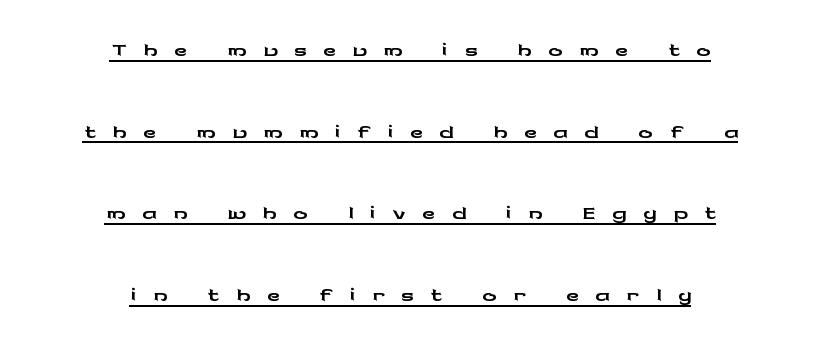
{"serif": "no", "italic": "no", "width": "wide", "stroke_contrast": "low", "x_height": "medium", "monospaced": "no", "underline": "yes", "align": "center", "line_spacing": "loose", "line_spacing_ratio": 2.27, "letter_spacing": "wide", "letter_spacing_em": 0.45, "glyph_px": 36}
